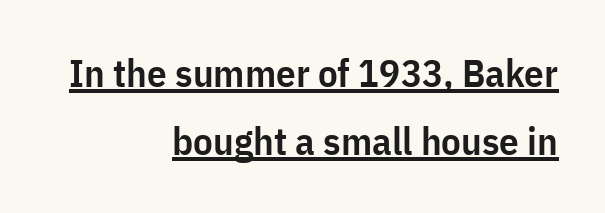
I'd call this a sans setting — the letters go barefoot. Notice how the passage keeps a crisp vertical edge on the right only. The letters sit at their default tracking, neither squeezed nor spread. Firm but not heavy-handed strokes: this text is semibold. Posture: upright roman. Every word sits above its own underline.
